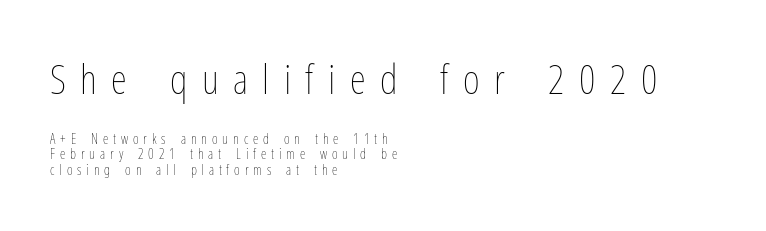
{"italic": "no", "bold": "no", "weight": "thin", "width": "condensed", "stroke_contrast": "low", "x_height": "medium", "monospaced": "no", "underline": "no", "align": "left", "line_spacing": "tight", "line_spacing_ratio": 1.12, "letter_spacing": "wide", "letter_spacing_em": 0.35, "larger_block": "first", "size_ratio": 2.93, "glyph_px": 41}
